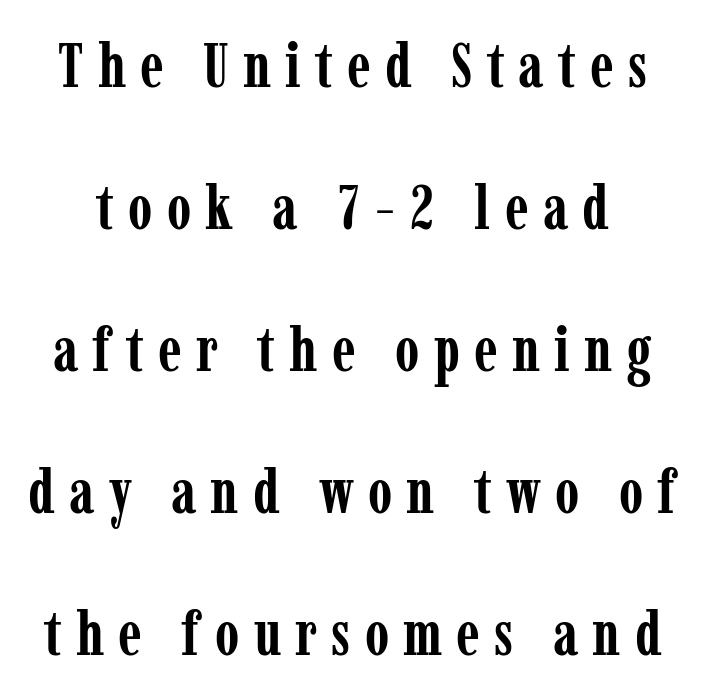
{"serif": "yes", "italic": "no", "bold": "yes", "weight": "semibold", "width": "condensed", "stroke_contrast": "low", "x_height": "medium", "monospaced": "no", "underline": "no", "line_spacing": "loose", "line_spacing_ratio": 2.29, "letter_spacing": "wide", "letter_spacing_em": 0.23, "glyph_px": 62}
